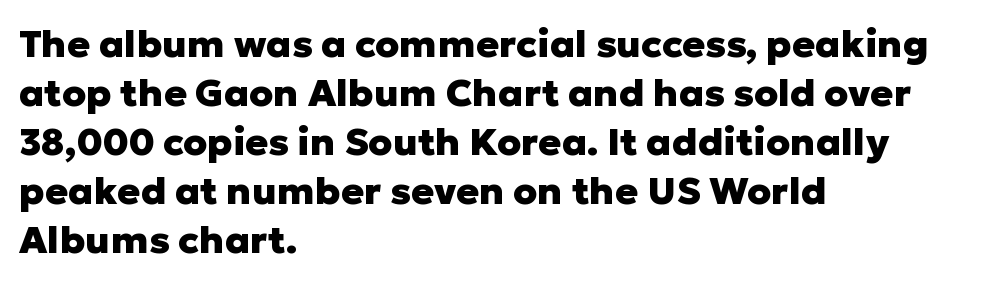
Q: Is the text bold? A: Yes.
Q: Is the text italic (slanted)? A: No, it is upright.
Q: Is the typeface a serif or a sans-serif typeface? A: Sans-serif.
Q: Is the text underlined? A: No.
Q: How is the paragraph aligned? A: Left-aligned.
Q: Is the spacing between letters normal or unusually wide? A: Normal.
Q: Is the spacing between lines tight, normal or loose? A: Normal.
Q: Width (condensed, normal, or wide)? A: Normal.
Q: Stroke contrast? A: Low.
Q: x-height? A: Medium.
Q: Monospaced? A: No.
